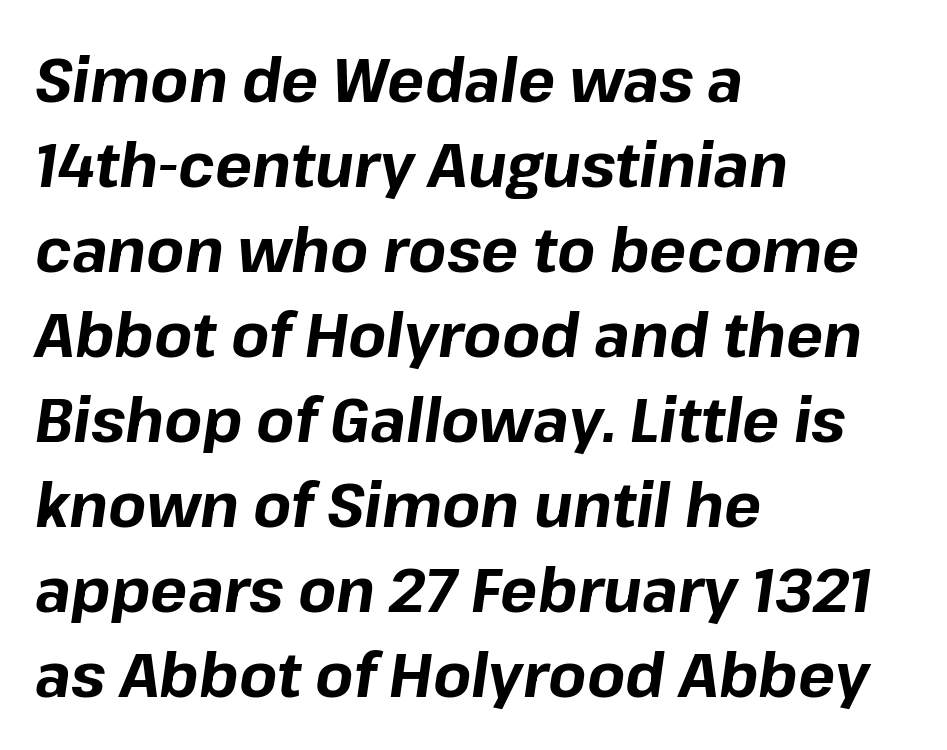
The image shows 62 px bold type, italic (leaning right); set left-aligned, normal line spacing (1.37x), normal letter spacing, not underlined; low stroke contrast and a medium x-height.
